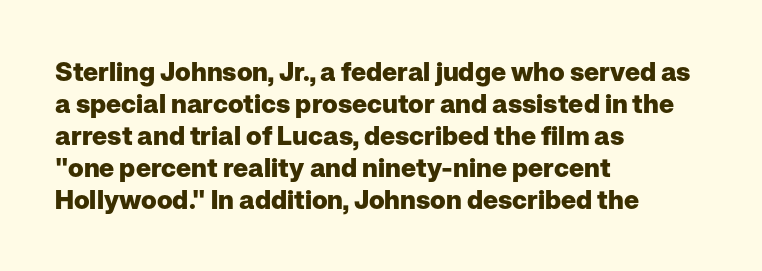
The image shows 26 px bold type, upright; set left-aligned, line spacing 1.23x, normal letter spacing, not underlined.
